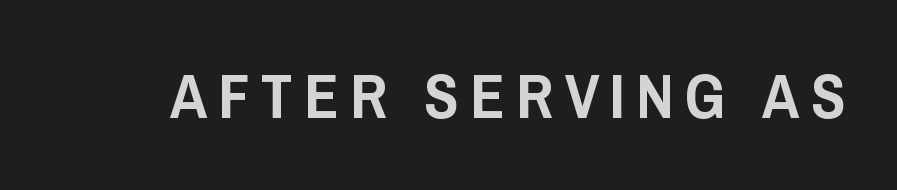
Quick note: not italic, upright. Each row of text sits above clean, open space. The passage shown is typed in a proportional face where columns would drift. Unlike a traditional serif, this face leaves its strokes unadorned.
